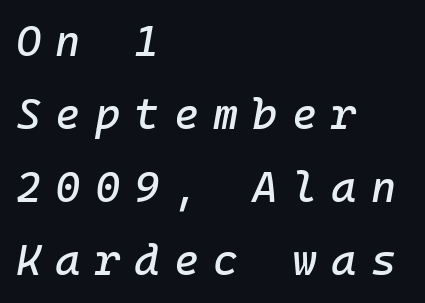
{"italic": "yes", "lean": "right", "slant_degrees": 10, "width": "normal", "stroke_contrast": "low", "x_height": "medium", "underline": "no", "align": "left", "line_spacing": "normal", "line_spacing_ratio": 1.7, "letter_spacing": "wide", "letter_spacing_em": 0.33, "glyph_px": 43}
